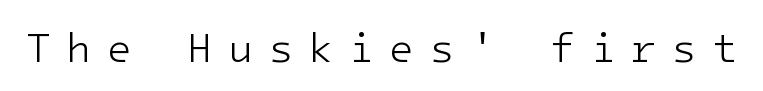
You can tell from the bare stems that sans-serif type was used. Weight class: somewhere from thin through regular. Underline: absent. Tall strokes in this sample are plumb rather than angled.
